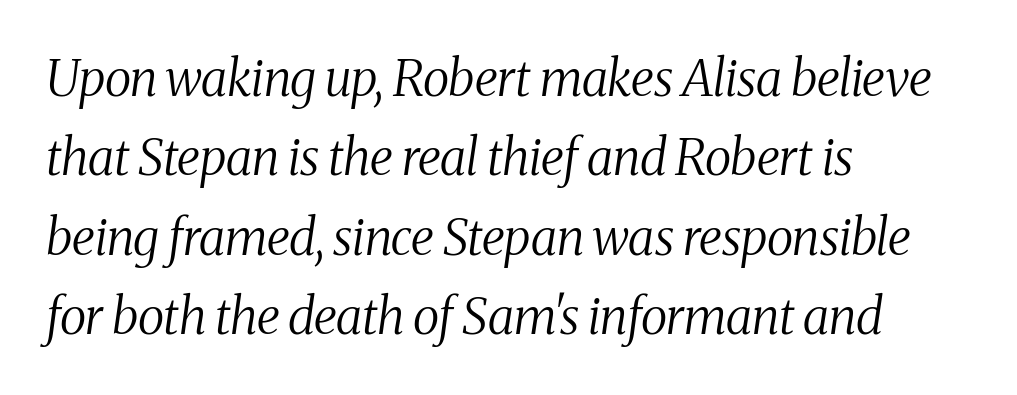
{"serif": "yes", "italic": "yes", "lean": "right", "slant_degrees": 8, "bold": "no", "weight": "regular", "width": "condensed", "stroke_contrast": "medium", "x_height": "medium", "monospaced": "no", "underline": "no", "align": "left", "line_spacing": "normal", "line_spacing_ratio": 1.59, "letter_spacing": "normal", "letter_spacing_em": 0.0, "glyph_px": 50}
